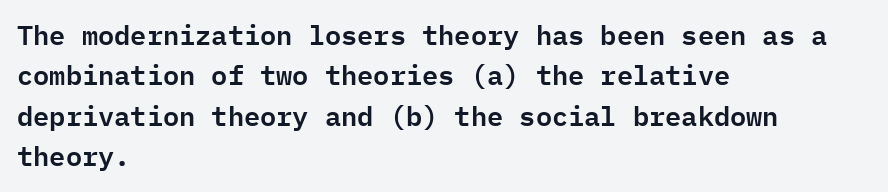
The image shows 27 px text type, upright; set left-aligned, normal line spacing (1.5x), normal letter spacing, not underlined.
